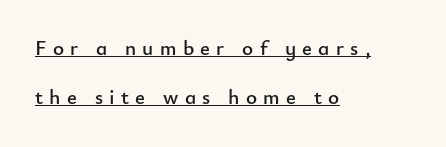
The image shows 21 px text type, upright; set left-aligned, loose line spacing (2.35x), unusually wide letter spacing (+0.3 em), underlined.
